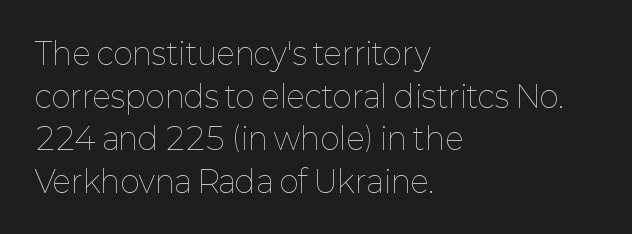
Q: Is the text bold? A: No.
Q: Is the text italic (slanted)? A: No, it is upright.
Q: Is the text underlined? A: No.
Q: How is the paragraph aligned? A: Left-aligned.
Q: Is the spacing between letters normal or unusually wide? A: Normal.
Q: Is the spacing between lines tight, normal or loose? A: Normal.
Q: Width (condensed, normal, or wide)? A: Normal.
Q: Stroke contrast? A: Low.
Q: x-height? A: Medium.
Q: Monospaced? A: No.
